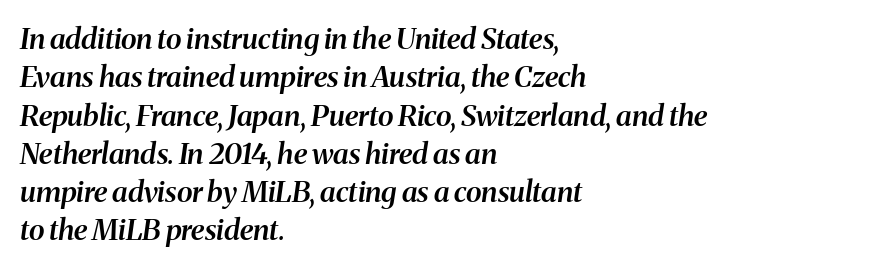
{"serif": "yes", "italic": "yes", "lean": "right", "slant_degrees": 8, "bold": "semi", "weight": "semibold", "width": "normal", "stroke_contrast": "medium", "x_height": "medium", "monospaced": "no", "underline": "no", "align": "left", "line_spacing": "normal", "line_spacing_ratio": 1.32, "letter_spacing": "normal", "letter_spacing_em": 0.0, "glyph_px": 29}
